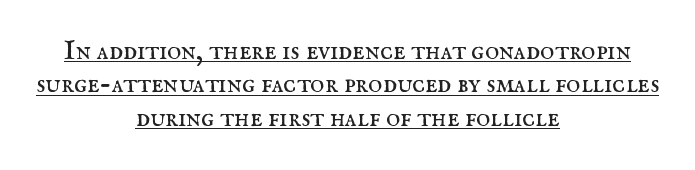
{"italic": "no", "bold": "no", "underline": "yes", "align": "center", "line_spacing_ratio": 1.24, "letter_spacing": "normal", "letter_spacing_em": 0.0, "glyph_px": 27}
